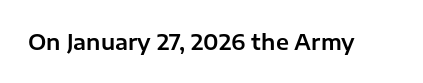
Q: Is the text italic (slanted)? A: No, it is upright.
Q: Is the text underlined? A: No.
Q: Is the spacing between letters normal or unusually wide? A: Normal.
